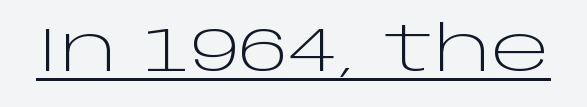
Q: Is the text bold? A: No.
Q: Is the text italic (slanted)? A: No, it is upright.
Q: Is the typeface a serif or a sans-serif typeface? A: Sans-serif.
Q: Is the text underlined? A: Yes.
Q: Is the spacing between letters normal or unusually wide? A: Normal.
Q: Width (condensed, normal, or wide)? A: Wide.
Q: Stroke contrast? A: Low.
Q: x-height? A: Large.
Q: Monospaced? A: No.
